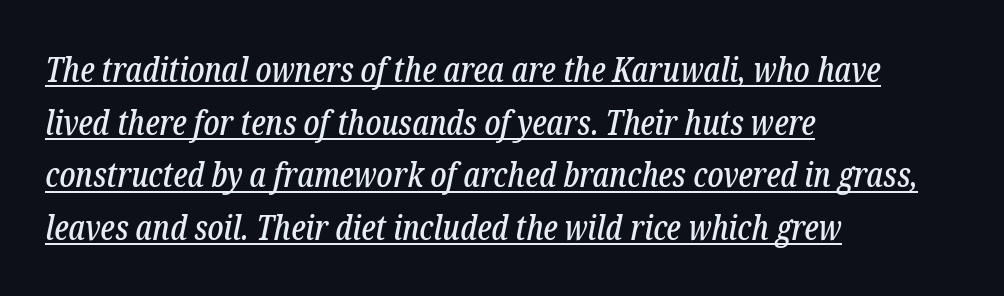
Q: Is the text italic (slanted)? A: Yes, it leans right by about 12 degrees.
Q: Is the typeface a serif or a sans-serif typeface? A: Serif.
Q: Is the text underlined? A: Yes.
Q: How is the paragraph aligned? A: Left-aligned.
Q: Is the spacing between letters normal or unusually wide? A: Normal.
Q: Is the spacing between lines tight, normal or loose? A: Normal.
Q: Width (condensed, normal, or wide)? A: Condensed.
Q: Stroke contrast? A: Low.
Q: x-height? A: Medium.
Q: Monospaced? A: No.
